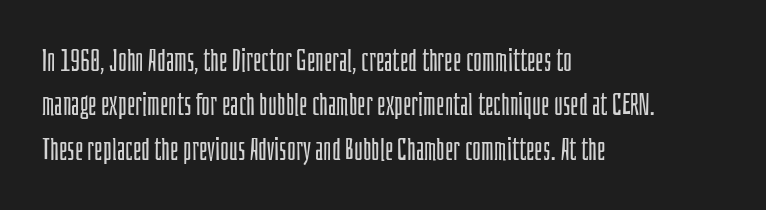
There is no visible air inserted between adjacent glyphs. Clear beneath every line of the passage. Looks like regular typesetting: each glyph gets only the width it needs. Alignment: flush left.
